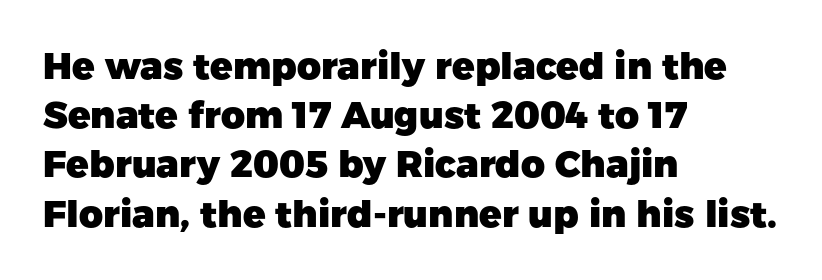
The image shows 37 px heavy sans-serif type, upright; set left-aligned, normal line spacing (1.33x), normal letter spacing, not underlined; low stroke contrast and a medium x-height.
